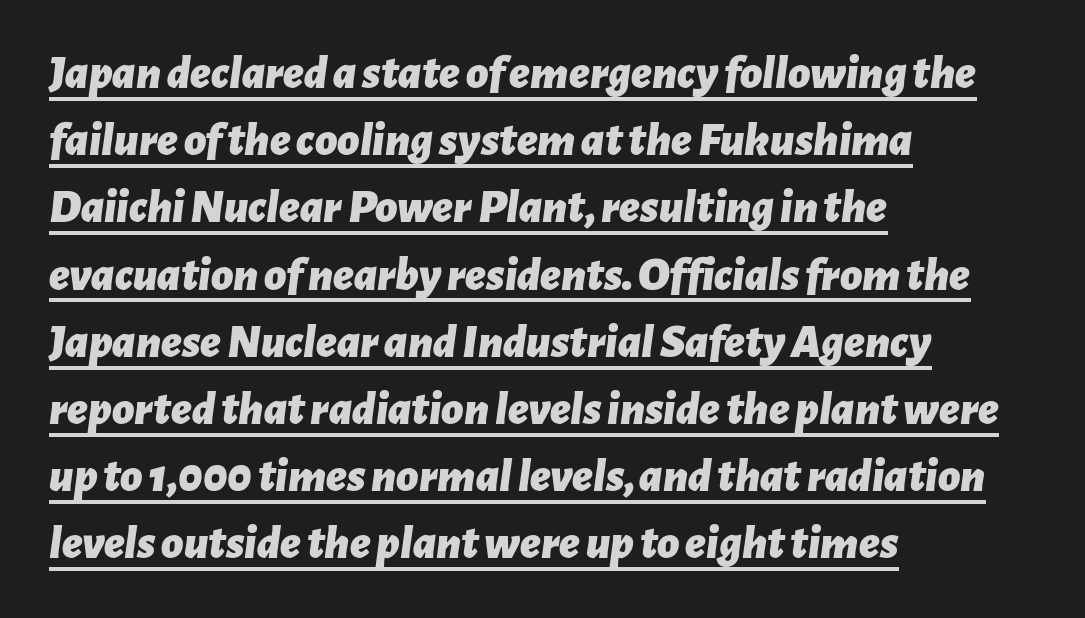
The image shows 48 px bold type, italic (leaning right); set left-aligned, normal line spacing (1.4x), normal letter spacing, underlined; low stroke contrast and a medium x-height.
